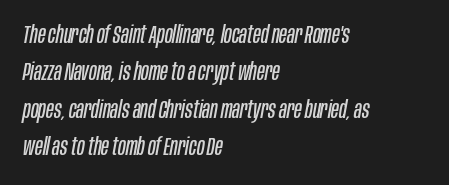
{"italic": "yes", "lean": "right", "slant_degrees": 10, "bold": "no", "underline": "no", "align": "left", "line_spacing": "normal", "line_spacing_ratio": 1.5, "letter_spacing": "normal", "letter_spacing_em": 0.0, "glyph_px": 25}
